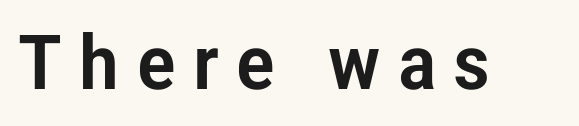
Underline: absent. The face used here is proportionally spaced, like ordinary book or web type. The font's upright variant was chosen for this text. Type style note: lacks serifs. The letters are spread apart with noticeably loose tracking.
